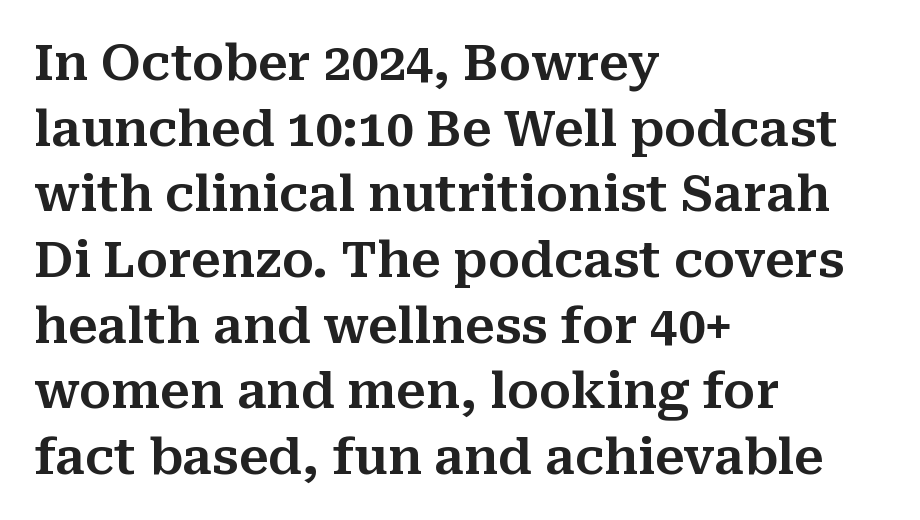
{"serif": "yes", "italic": "no", "width": "normal", "stroke_contrast": "medium", "x_height": "medium", "monospaced": "no", "underline": "no", "align": "left", "line_spacing": "normal", "line_spacing_ratio": 1.34, "letter_spacing": "normal", "letter_spacing_em": 0.0, "glyph_px": 49}
